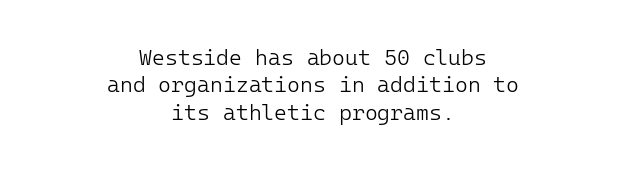
Look at the tracking — it's just the regular setting, nothing added. Leftover space on each line is divided equally before and after the words. Has an underline been added? It has not. Stems and bowls with no extra thickness — not bold. Unlike italic type, these characters show no tilt at all.
